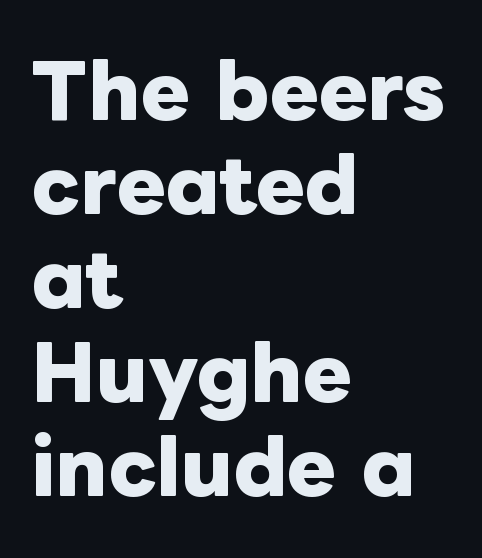
The image shows 74 px heavy type, upright; set left-aligned, normal line spacing (1.27x), normal letter spacing, not underlined; low stroke contrast and a medium x-height.
